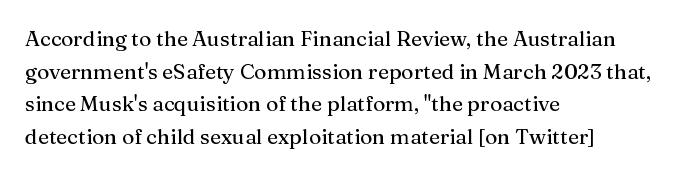
Q: Is the text italic (slanted)? A: No, it is upright.
Q: Is the text underlined? A: No.
Q: How is the paragraph aligned? A: Left-aligned.
Q: Is the spacing between letters normal or unusually wide? A: Normal.
Q: Is the spacing between lines tight, normal or loose? A: Normal.
